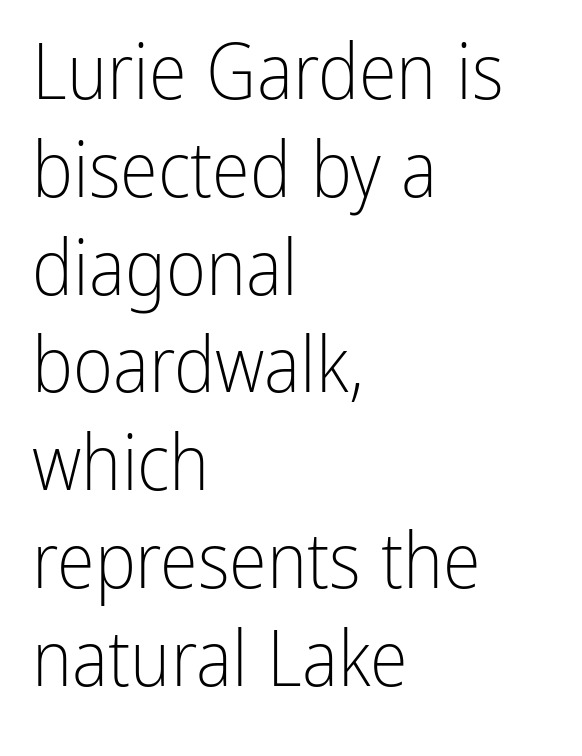
Plain, unruled lines of type. Leading: standard. No letter is thick-stroked: the sample isn't bold. The ragged edge is on the right, which tells us the setting is flush left.
